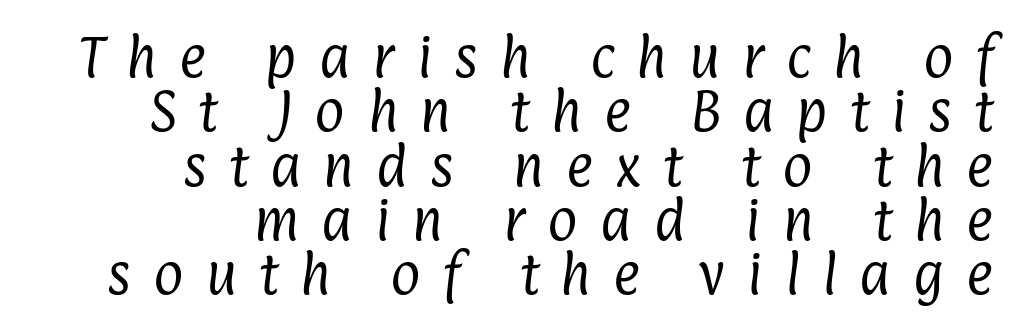
The letters advance in unequal steps, a hallmark of proportional type. The glyphs are unaccompanied by any horizontal stroke below them. Tracking here is generous; glyphs stand well apart from one another. The lines in this sample share a right terminus and differ only in where they begin. Summary of weight: not heavy and not bold.
